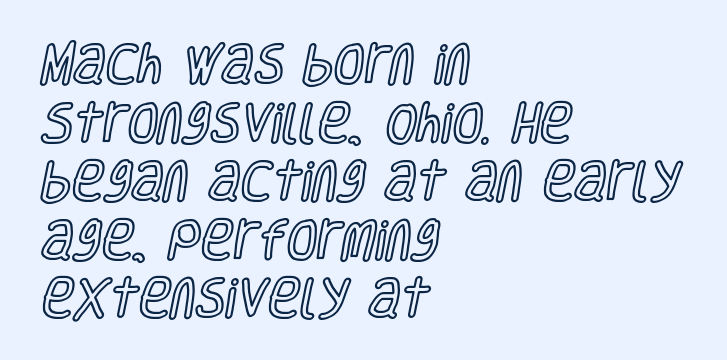
The image shows 44 px condensed type; set left-aligned, normal line spacing (1.33x), normal letter spacing, not underlined; a large x-height.
